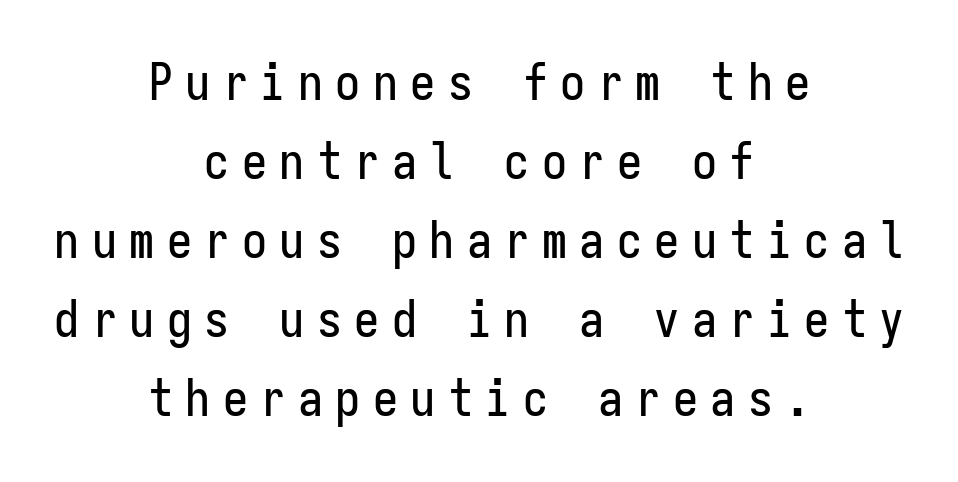
Underline: absent. This is roman type, the default non-slanted kind. Look at the tracking — it's clearly loosened, letters drifting apart. In terms of leading, this rendering sits right in the middle. Note the uniform advance width — an 'i' takes as much space as an 'm'. The rendering shows plain stroke endings on the letterforms — a sans-serif design.
